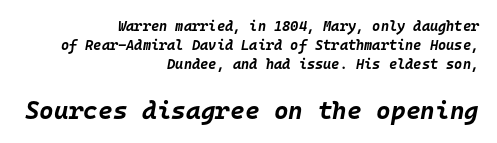
Q: Is the text bold? A: Yes.
Q: Is the text italic (slanted)? A: Yes, it leans right by about 10 degrees.
Q: Is the text underlined? A: No.
Q: How is the paragraph aligned? A: Right-aligned.
Q: Is the spacing between letters normal or unusually wide? A: Normal.
Q: Is the spacing between lines tight, normal or loose? A: Normal.
Q: Which block of text is set in a larger size, the first (top) or the second (bottom)? A: The second (bottom) one.
